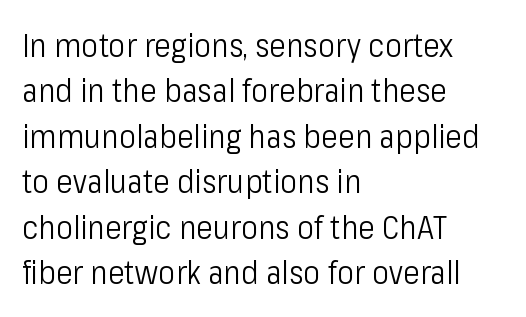
{"serif": "no", "italic": "no", "bold": "no", "weight": "light", "width": "condensed", "stroke_contrast": "low", "x_height": "medium", "monospaced": "no", "underline": "no", "align": "left", "line_spacing": "normal", "line_spacing_ratio": 1.42, "letter_spacing": "normal", "letter_spacing_em": 0.0, "glyph_px": 32}
